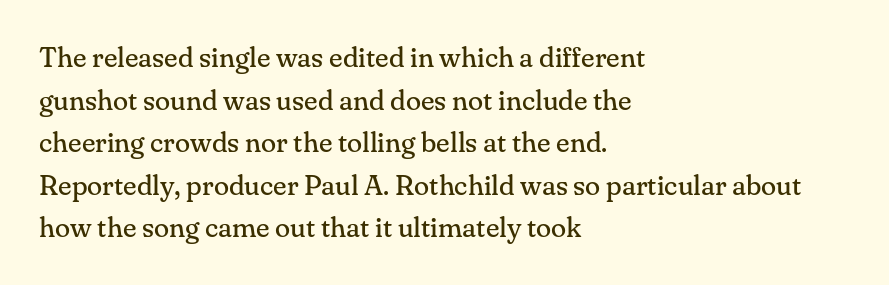
This is roman type, the default non-slanted kind. The letterforms sit at book weight or below. Reading down the column, the eye jumps a familiar distance to each next line. The rendering anchors every line to the left-hand side.
